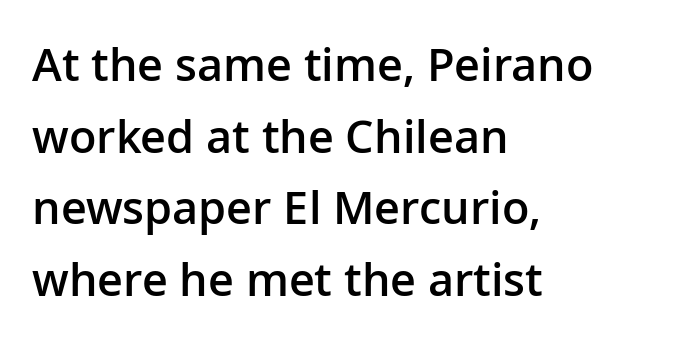
The letters stand upright; this is a roman face. Compared with a centered layout, this one pins lines to the left instead. The face used here is a semibold: visibly heavier than regular, lighter than bold. Examine the stroke ends and you'll find no serifs.
